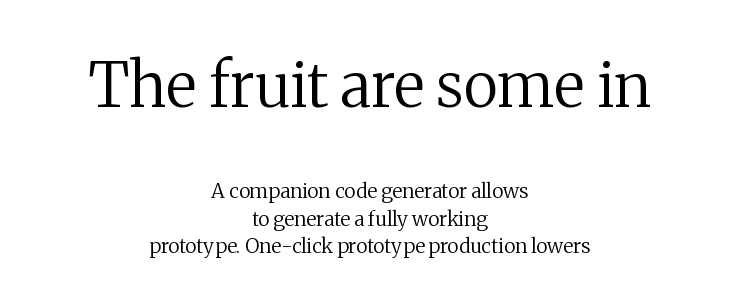
{"serif": "yes", "italic": "no", "bold": "no", "weight": "regular", "width": "normal", "stroke_contrast": "medium", "x_height": "medium", "monospaced": "no", "underline": "no", "align": "center", "line_spacing": "normal", "line_spacing_ratio": 1.37, "letter_spacing": "normal", "letter_spacing_em": 0.0, "larger_block": "first", "size_ratio": 3.05, "glyph_px": 61}
